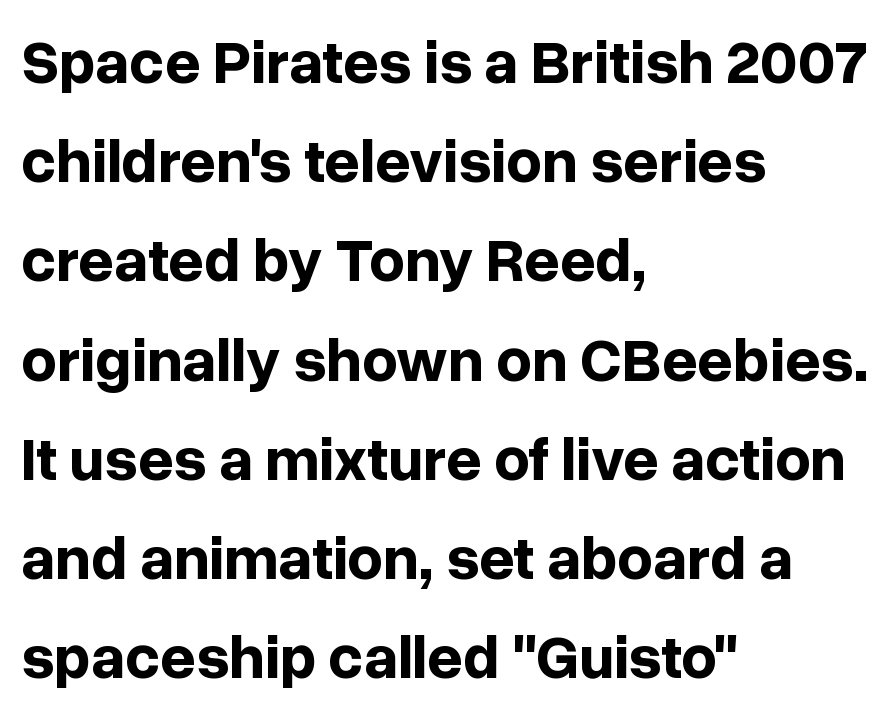
Q: Is the text bold? A: Yes.
Q: Is the text italic (slanted)? A: No, it is upright.
Q: Is the typeface a serif or a sans-serif typeface? A: Sans-serif.
Q: Is the text underlined? A: No.
Q: How is the paragraph aligned? A: Left-aligned.
Q: Is the spacing between letters normal or unusually wide? A: Normal.
Q: Is the spacing between lines tight, normal or loose? A: Normal.
Q: Width (condensed, normal, or wide)? A: Normal.
Q: Stroke contrast? A: Low.
Q: x-height? A: Medium.
Q: Monospaced? A: No.
